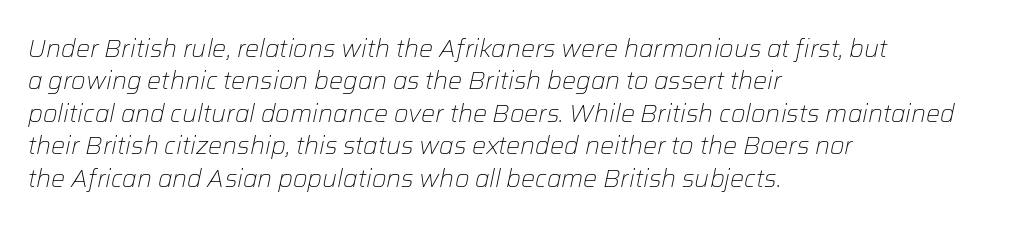
The image shows 25 px text type, italic (leaning right); set left-aligned, normal line spacing (1.3x), normal letter spacing, not underlined.
